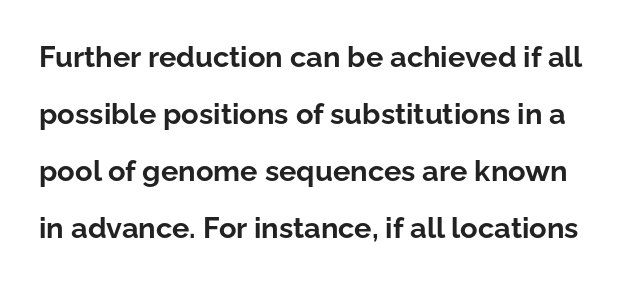
The image shows 29 px bold sans-serif type, upright; set loose line spacing (1.96x), normal letter spacing, not underlined; low stroke contrast and a medium x-height.
